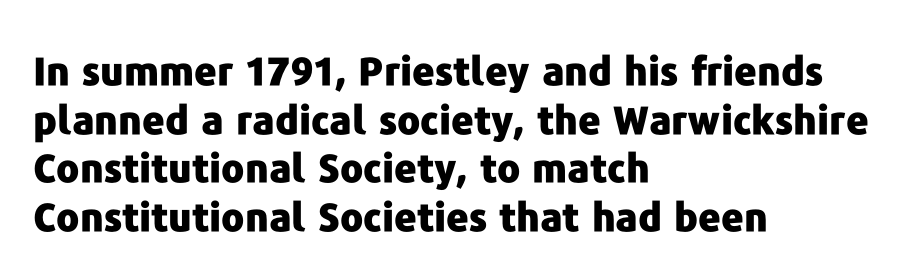
Q: Is the text bold? A: Yes.
Q: Is the text italic (slanted)? A: No, it is upright.
Q: Is the typeface a serif or a sans-serif typeface? A: Sans-serif.
Q: Is the text underlined? A: No.
Q: How is the paragraph aligned? A: Left-aligned.
Q: Is the spacing between letters normal or unusually wide? A: Normal.
Q: Is the spacing between lines tight, normal or loose? A: Normal.
Q: Width (condensed, normal, or wide)? A: Normal.
Q: Stroke contrast? A: Low.
Q: x-height? A: Medium.
Q: Monospaced? A: No.
